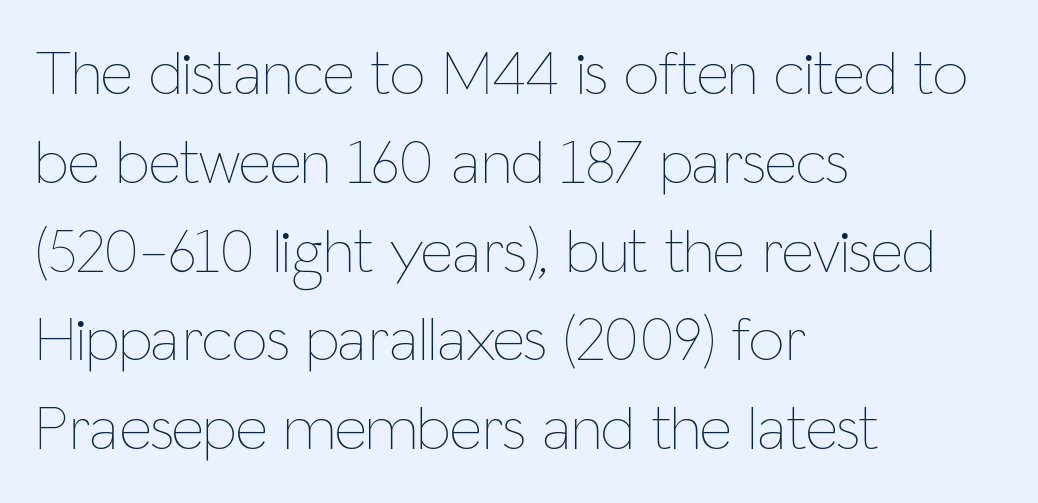
Each stroke keeps to a modest, everyday thickness or less. Underlining? Definitely not there. The ragged edge is on the right, which tells us the setting is flush left. Is this a fixed-width face? No — the glyphs have proportional, varying widths. Students, note that the glyphs here touch the page at normal intervals.
